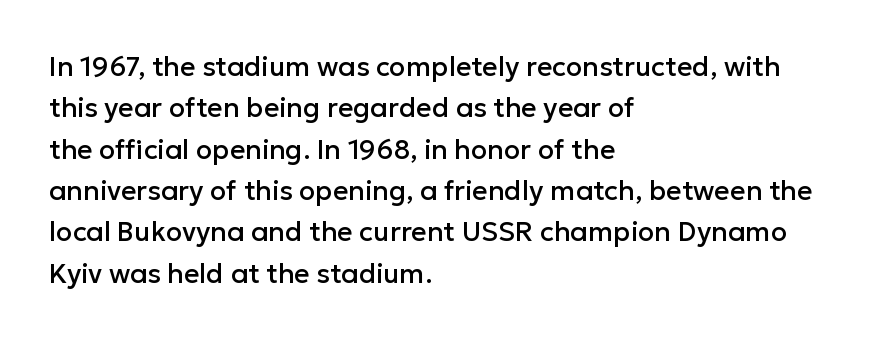
Q: Is the text italic (slanted)? A: No, it is upright.
Q: Is the text underlined? A: No.
Q: How is the paragraph aligned? A: Left-aligned.
Q: Is the spacing between letters normal or unusually wide? A: Normal.
Q: Is the spacing between lines tight, normal or loose? A: Normal.
